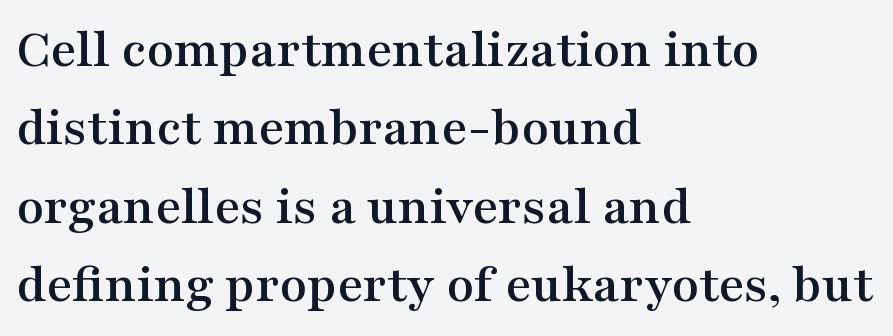
The image shows 56 px wide serif type, upright; set left-aligned, normal line spacing (1.4x), normal letter spacing, not underlined; medium stroke contrast and a medium x-height.
